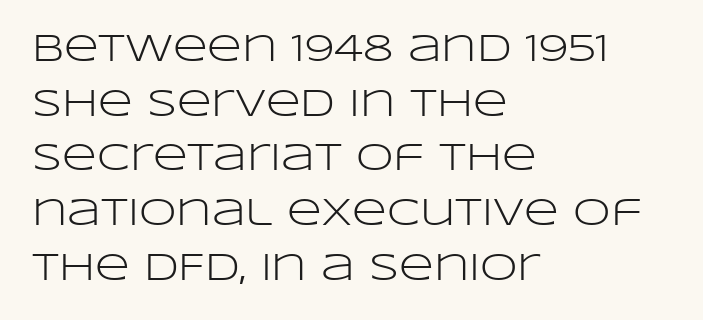
{"serif": "no", "italic": "no", "bold": "no", "weight": "light", "width": "wide", "stroke_contrast": "low", "x_height": "large", "monospaced": "no", "underline": "no", "align": "left", "line_spacing": "normal", "line_spacing_ratio": 1.44, "letter_spacing": "normal", "letter_spacing_em": 0.0, "glyph_px": 38}
